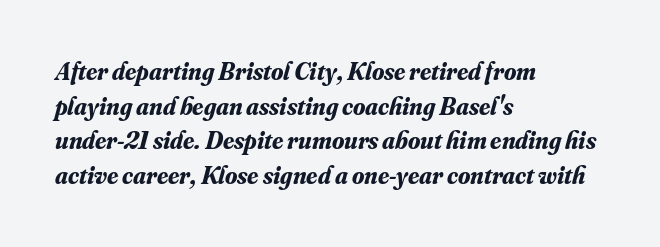
The image shows 25 px bold type, italic (leaning right); set left-aligned, normal line spacing (1.39x), normal letter spacing, not underlined.
